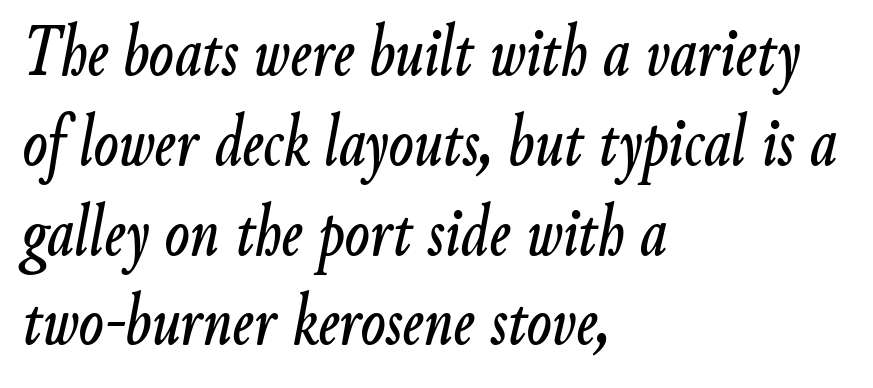
Q: Is the text italic (slanted)? A: Yes, it leans right by about 9 degrees.
Q: Is the text underlined? A: No.
Q: How is the paragraph aligned? A: Left-aligned.
Q: Is the spacing between letters normal or unusually wide? A: Normal.
Q: Width (condensed, normal, or wide)? A: Condensed.
Q: Stroke contrast? A: Low.
Q: x-height? A: Small.
Q: Monospaced? A: No.
